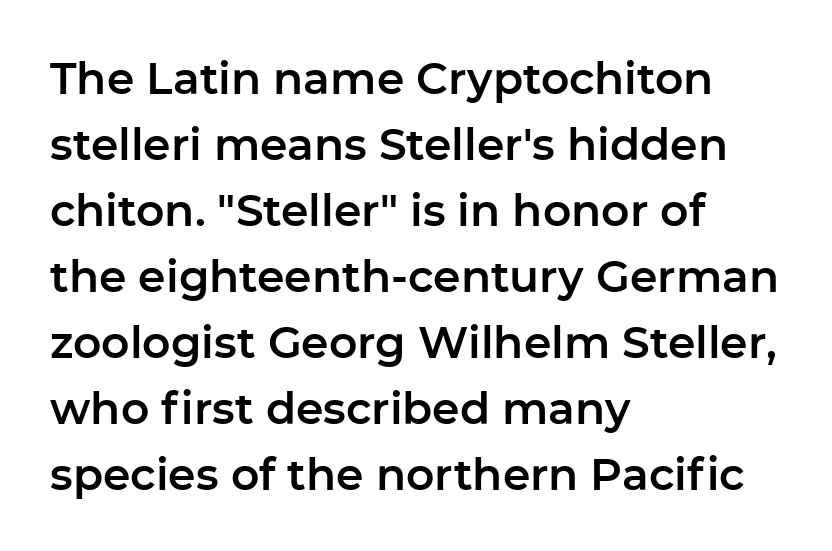
The image shows 44 px sans-serif type, upright; set left-aligned, normal line spacing (1.5x), normal letter spacing, not underlined; low stroke contrast and a medium x-height.
